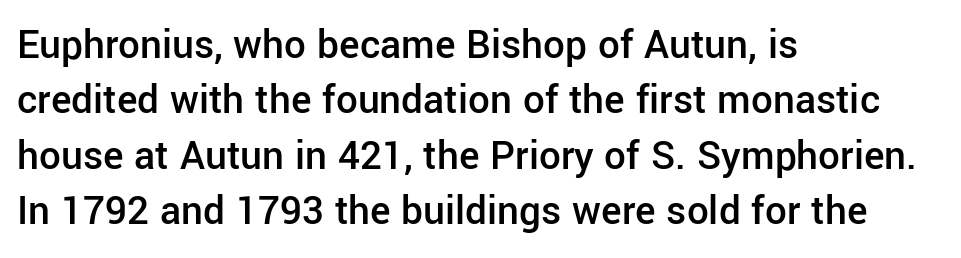
Q: Is the text bold? A: Semi-bold.
Q: Is the text italic (slanted)? A: No, it is upright.
Q: Is the typeface a serif or a sans-serif typeface? A: Sans-serif.
Q: Is the text underlined? A: No.
Q: How is the paragraph aligned? A: Left-aligned.
Q: Is the spacing between letters normal or unusually wide? A: Normal.
Q: Is the spacing between lines tight, normal or loose? A: Normal.
Q: Width (condensed, normal, or wide)? A: Normal.
Q: Stroke contrast? A: Low.
Q: x-height? A: Medium.
Q: Monospaced? A: No.
